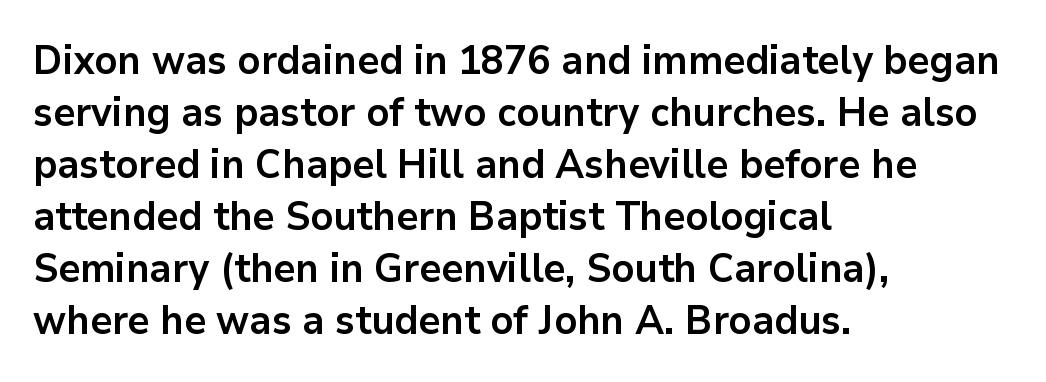
{"serif": "no", "italic": "no", "bold": "yes", "weight": "bold", "width": "normal", "stroke_contrast": "low", "x_height": "medium", "monospaced": "no", "underline": "no", "align": "left", "line_spacing": "normal", "line_spacing_ratio": 1.3, "letter_spacing": "normal", "letter_spacing_em": 0.0, "glyph_px": 40}
